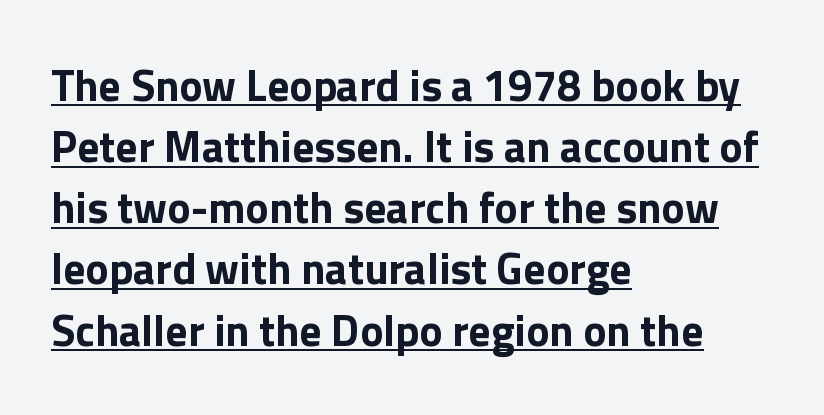
The image shows 44 px bold sans-serif type, upright; set left-aligned, normal line spacing (1.39x), normal letter spacing, underlined; a medium x-height.
